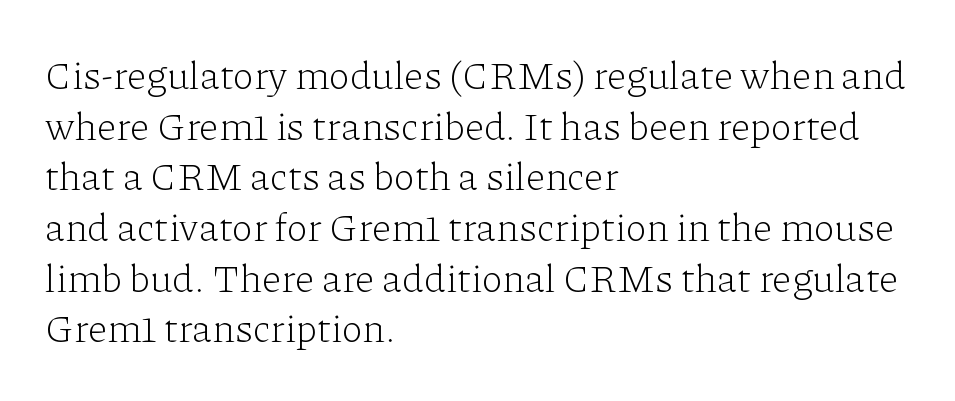
Q: Is the text bold? A: No.
Q: Is the text italic (slanted)? A: No, it is upright.
Q: Is the typeface a serif or a sans-serif typeface? A: Serif.
Q: Is the text underlined? A: No.
Q: How is the paragraph aligned? A: Left-aligned.
Q: Is the spacing between letters normal or unusually wide? A: Normal.
Q: Is the spacing between lines tight, normal or loose? A: Normal.
Q: Width (condensed, normal, or wide)? A: Normal.
Q: Stroke contrast? A: Low.
Q: x-height? A: Medium.
Q: Monospaced? A: No.
